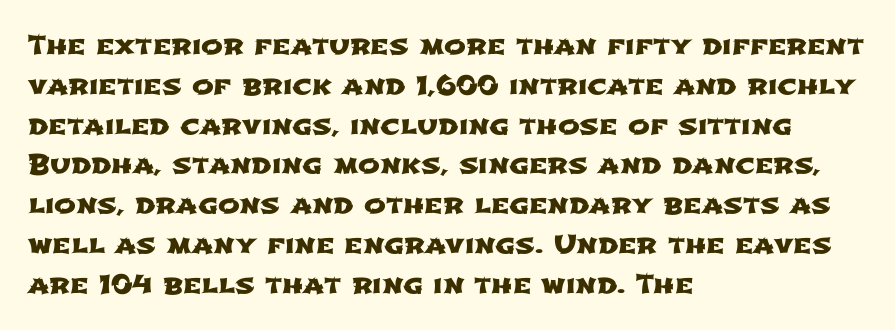
Successive baselines arrive at the customary interval. No extra tracking has been applied to these lines. Reading down the block, your eye returns to a fixed left position each line. The foot of each line stays bare and open.
